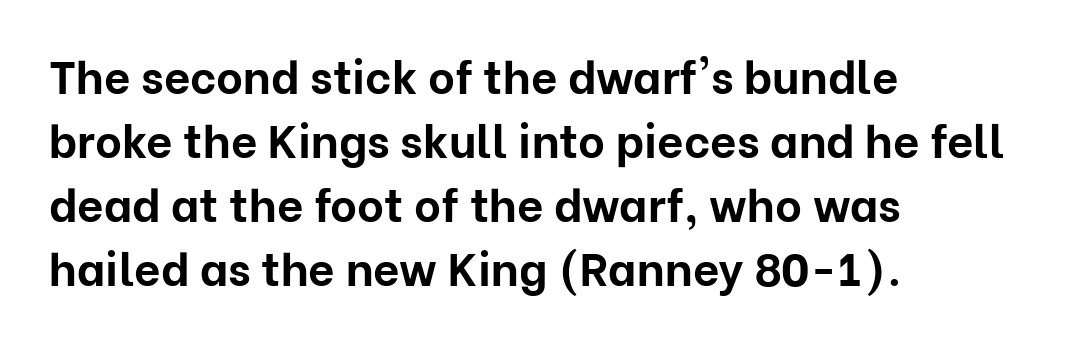
The type is set solid horizontally, with unmodified tracking. This sample keeps an unexceptional amount of space between lines. The rendering shows plain stroke endings on the letterforms — a sans-serif design. Each row of text sits above clean, open space. The axis of the letterforms is exactly vertical. In terms of weight, the rendering is a true, heavy bold.
